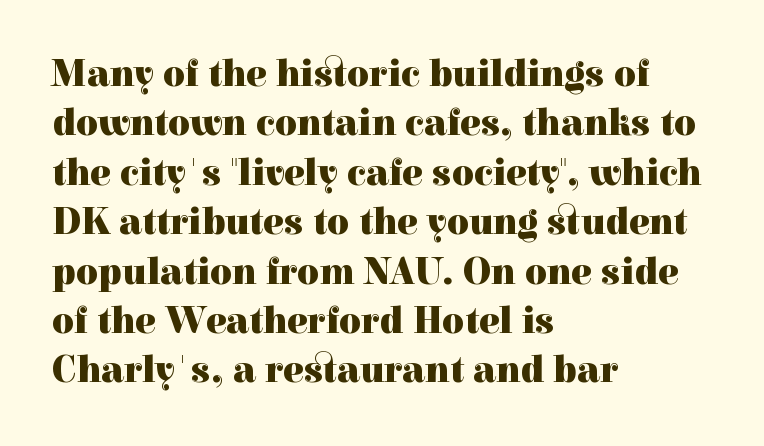
Compared with typical body copy, the letter spacing here is the same. The space between consecutive lines is moderate. Old-style or modern, the face here clearly has serifs. How heavy is the stroke? Heavy — this is a bold.
